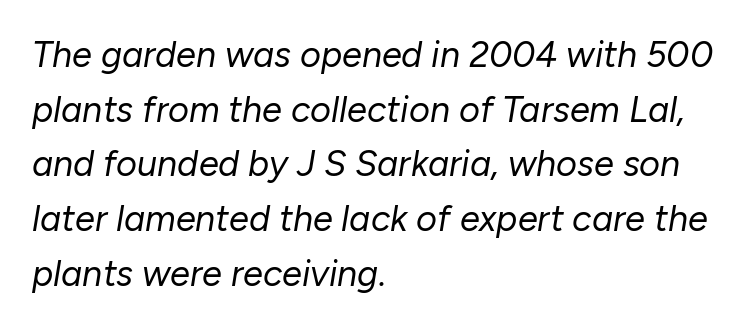
The image shows 36 px regular-weight type, italic (leaning right); set left-aligned, normal line spacing (1.52x), normal letter spacing, not underlined; low stroke contrast and a medium x-height.
